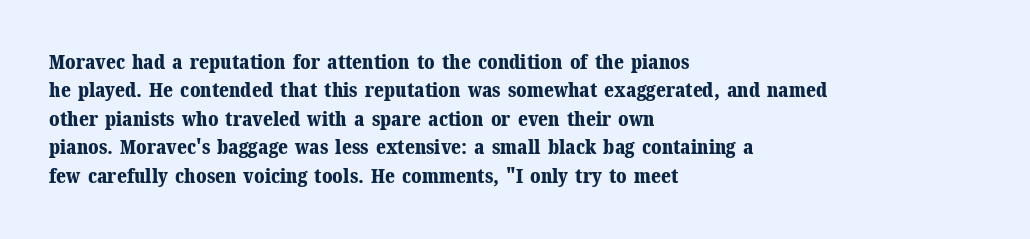
Q: Is the text bold? A: Yes.
Q: Is the text italic (slanted)? A: No, it is upright.
Q: Is the text underlined? A: No.
Q: How is the paragraph aligned? A: Left-aligned.
Q: Is the spacing between letters normal or unusually wide? A: Normal.
Q: Is the spacing between lines tight, normal or loose? A: Normal.
